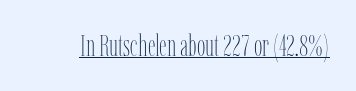
The face used here appears with an underline applied. Spacing verdict: proportional, widths tailored to each character. The strokes are not fattened; the text isn't bold. Style check: upright. Letter spacing: default.
